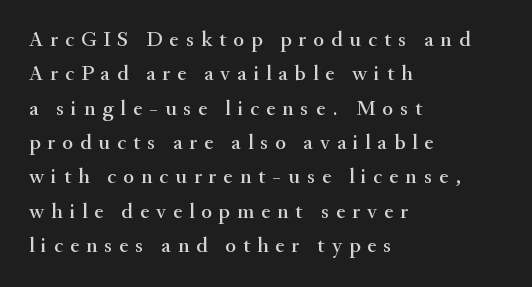
The image shows 22 px text type, upright; set left-aligned, normal line spacing (1.56x), unusually wide letter spacing (+0.31 em), not underlined.
